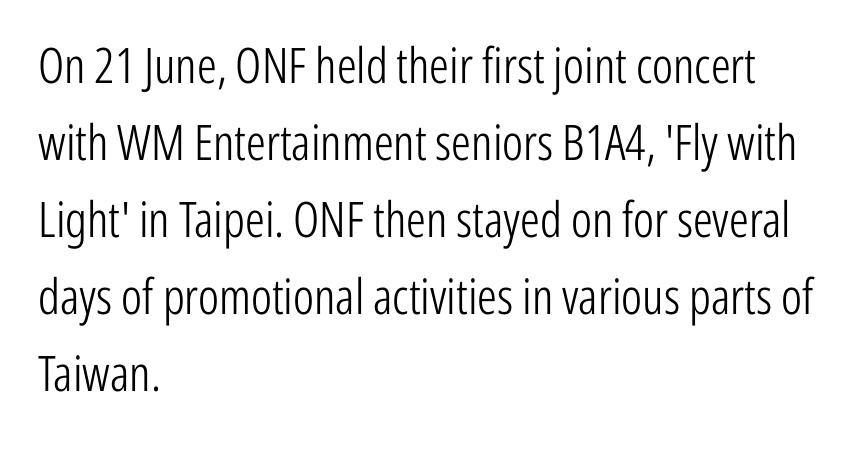
Q: Is the text bold? A: No.
Q: Is the text italic (slanted)? A: No, it is upright.
Q: Is the typeface a serif or a sans-serif typeface? A: Sans-serif.
Q: Is the text underlined? A: No.
Q: How is the paragraph aligned? A: Left-aligned.
Q: Is the spacing between letters normal or unusually wide? A: Normal.
Q: Is the spacing between lines tight, normal or loose? A: Normal.
Q: Width (condensed, normal, or wide)? A: Condensed.
Q: Stroke contrast? A: Low.
Q: x-height? A: Medium.
Q: Monospaced? A: No.
